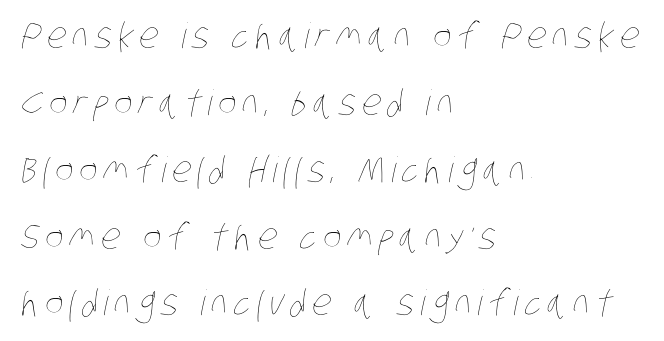
The lines are quadded left. The letters advance in unequal steps, a hallmark of proportional type. A great deal of white space separates one row of letters from the next. No word sits above an underline. Summary of weight: not heavy and not bold.
